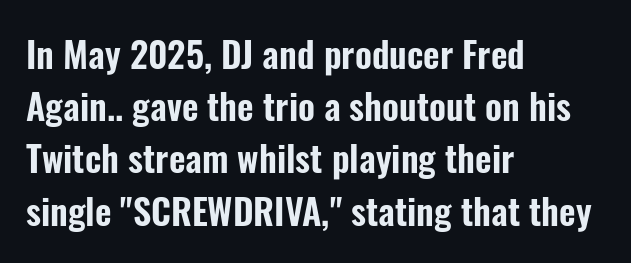
Q: Is the text italic (slanted)? A: No, it is upright.
Q: Is the typeface a serif or a sans-serif typeface? A: Sans-serif.
Q: Is the text underlined? A: No.
Q: How is the paragraph aligned? A: Left-aligned.
Q: Is the spacing between letters normal or unusually wide? A: Normal.
Q: Is the spacing between lines tight, normal or loose? A: Normal.
Q: Width (condensed, normal, or wide)? A: Condensed.
Q: Stroke contrast? A: Low.
Q: x-height? A: Medium.
Q: Monospaced? A: No.
